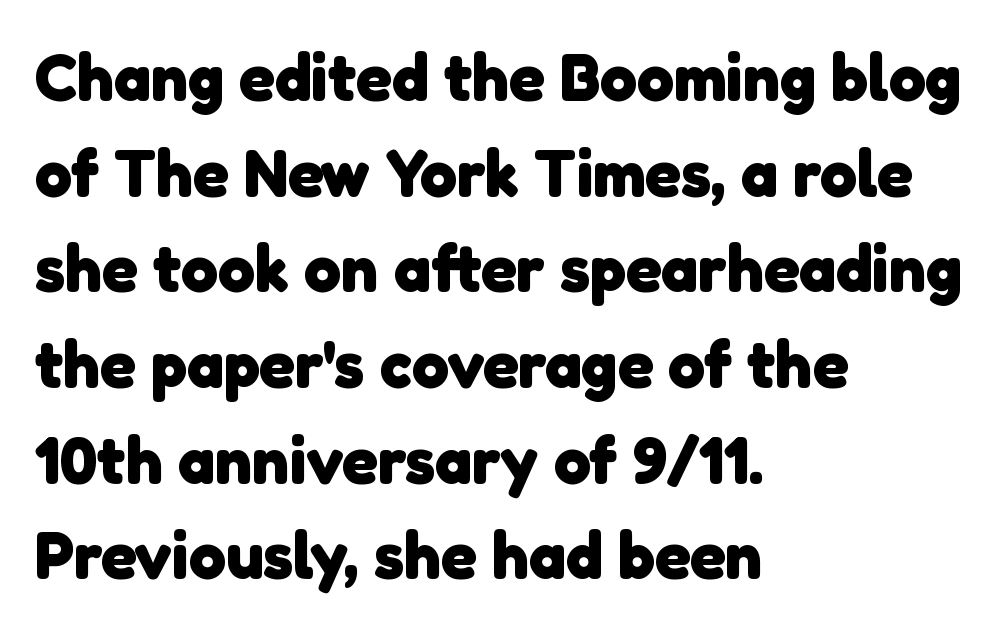
The image shows 66 px heavy sans-serif type; set left-aligned, normal line spacing (1.45x), normal letter spacing, not underlined; low stroke contrast and a medium x-height.
